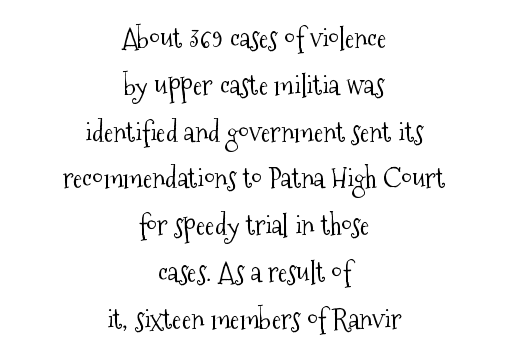
Q: Is the text bold? A: No.
Q: Is the text italic (slanted)? A: No, it is upright.
Q: Is the typeface a serif or a sans-serif typeface? A: Serif.
Q: Is the text underlined? A: No.
Q: How is the paragraph aligned? A: Centered.
Q: Is the spacing between letters normal or unusually wide? A: Normal.
Q: Is the spacing between lines tight, normal or loose? A: Normal.
Q: Width (condensed, normal, or wide)? A: Condensed.
Q: Stroke contrast? A: Medium.
Q: x-height? A: Medium.
Q: Monospaced? A: No.
